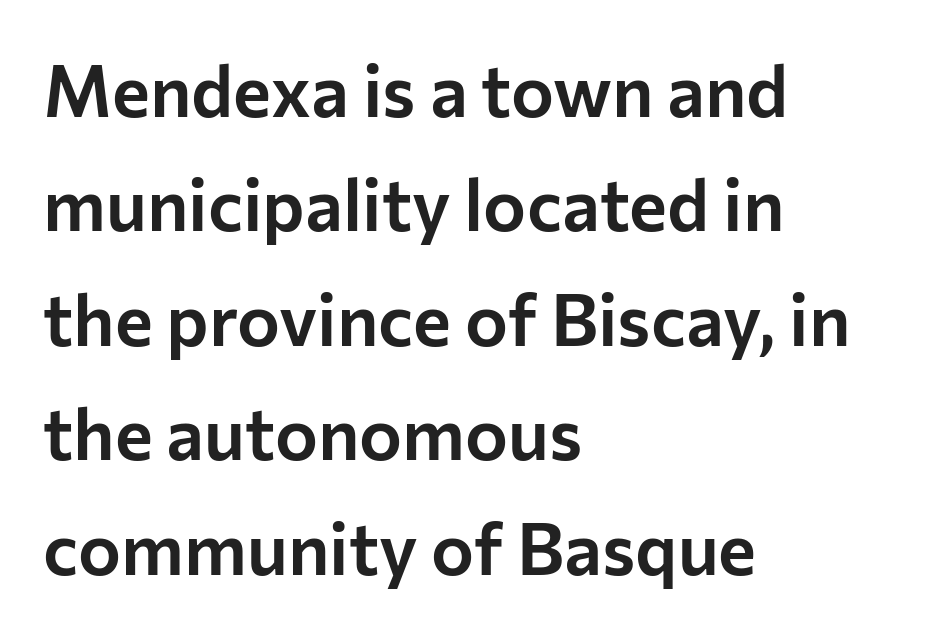
Is this a fixed-width face? No — the glyphs have proportional, varying widths. Between one letter and the next there's only the usual sliver of space. Line starts are locked; line ends wander. No feet cap the strokes, marking this as sans-serif type. No word sits above an underline.
